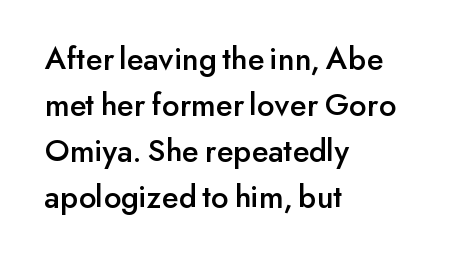
{"serif": "no", "italic": "no", "width": "normal", "stroke_contrast": "low", "x_height": "small", "monospaced": "no", "underline": "no", "align": "left", "line_spacing": "normal", "line_spacing_ratio": 1.39, "letter_spacing": "normal", "letter_spacing_em": 0.0, "glyph_px": 33}
